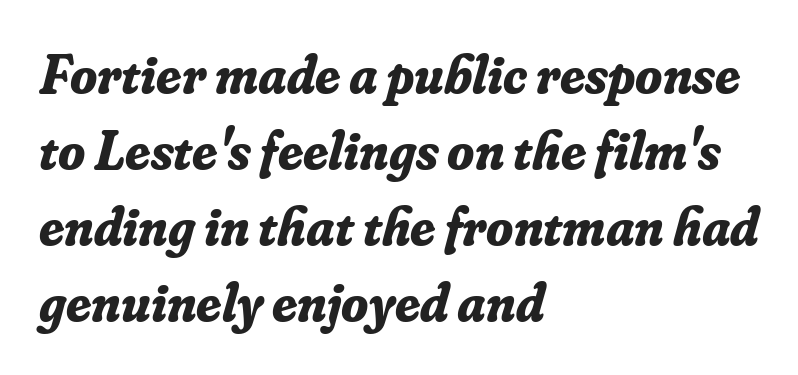
Proportional: the letters do not fall into vertical columns. The letters carry serifs — small finishing strokes at the ends of their stems. The letterforms sit shoulder to shoulder at normal distance. Emphasis by weight is at full strength: bold. The rendering anchors every line to the left-hand side.
